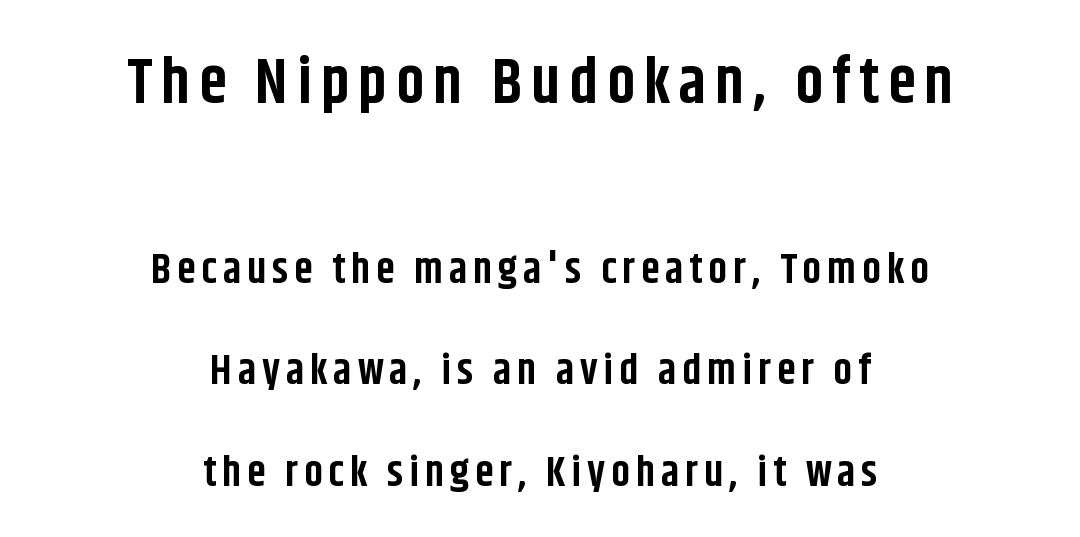
Compared with typical paragraphs, the rows here are farther apart. Regarding serifs, this sample does without them. Only glyphs here, with clear space below each row. Is the block centered? Yes — each line is placed symmetrically about the middle.
